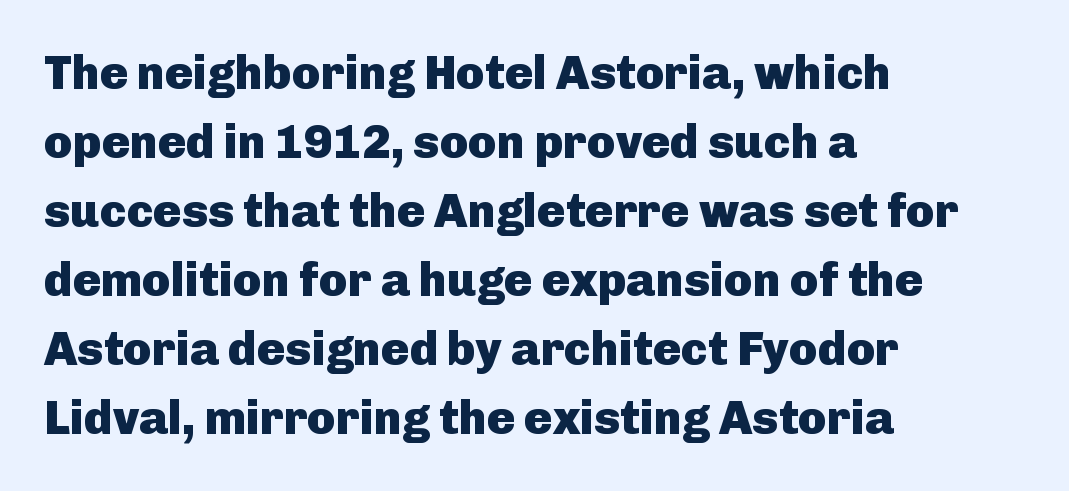
{"serif": "no", "italic": "no", "bold": "yes", "weight": "heavy", "width": "normal", "stroke_contrast": "low", "x_height": "medium", "monospaced": "no", "underline": "no", "align": "left", "line_spacing": "normal", "line_spacing_ratio": 1.47, "letter_spacing": "normal", "letter_spacing_em": 0.0, "glyph_px": 47}
